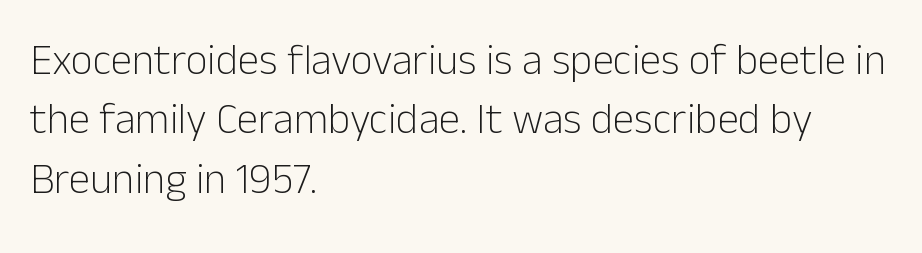
The image shows 43 px light sans-serif type, upright; set left-aligned, normal line spacing (1.38x), normal letter spacing, not underlined; low stroke contrast and a medium x-height.
